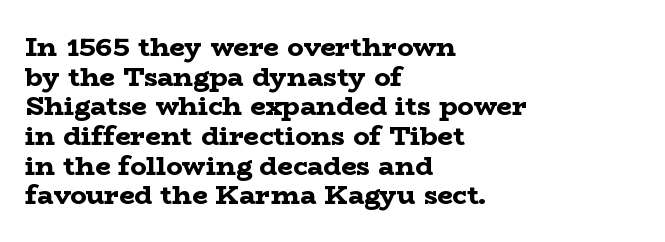
Is there much room between lines? No — they nearly touch. The words here are not underlined. Glyph-to-glyph distance matches everyday printed text. What weight is shown? A full bold with thick strokes. Is the block centered? No — it sits flush against the left margin.
